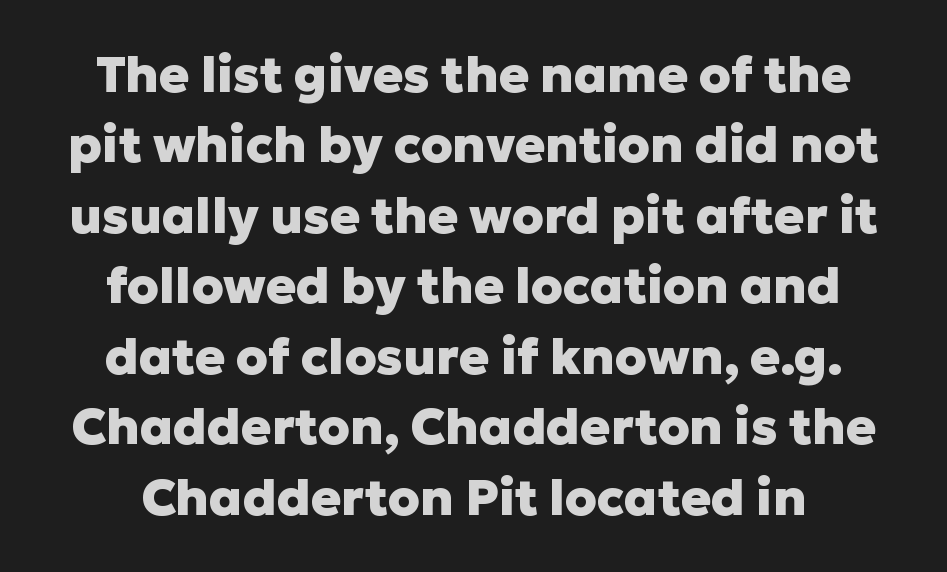
The image shows 50 px heavy sans-serif type, upright; set normal line spacing (1.41x), normal letter spacing, not underlined; low stroke contrast and a medium x-height.
